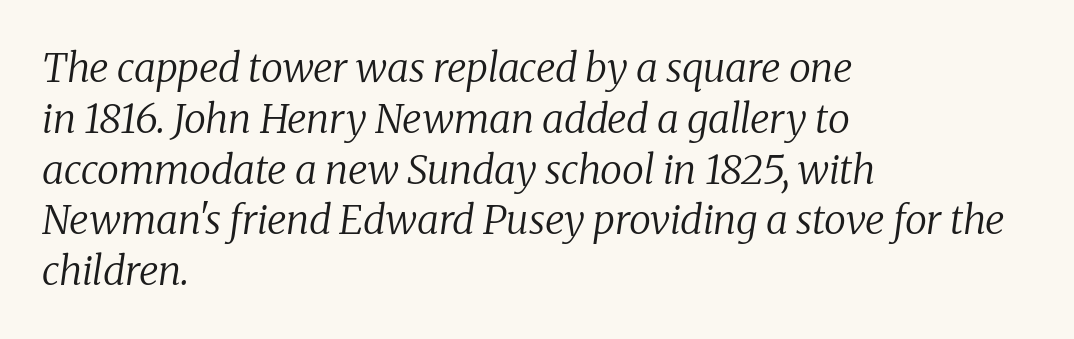
Plain, unruled lines of type. Stem width sits at or under what a default text font uses. Is there much room between lines? A standard amount, neither cramped nor airy. Note: serifs present on the glyphs.
